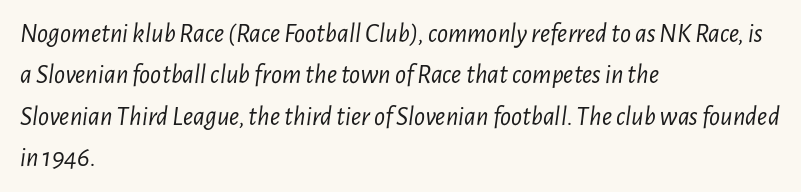
Is the type slanted? Yes — the strokes lean at a clear angle. The foot of each line stays bare and open. Stems here are at most as thick as an everyday book face. Students, note that the glyphs here touch the page at normal intervals.
